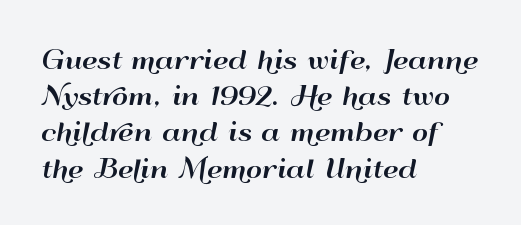
Q: Is the text italic (slanted)? A: Yes.
Q: Is the text underlined? A: No.
Q: How is the paragraph aligned? A: Left-aligned.
Q: Is the spacing between letters normal or unusually wide? A: Normal.
Q: Is the spacing between lines tight, normal or loose? A: Normal.
